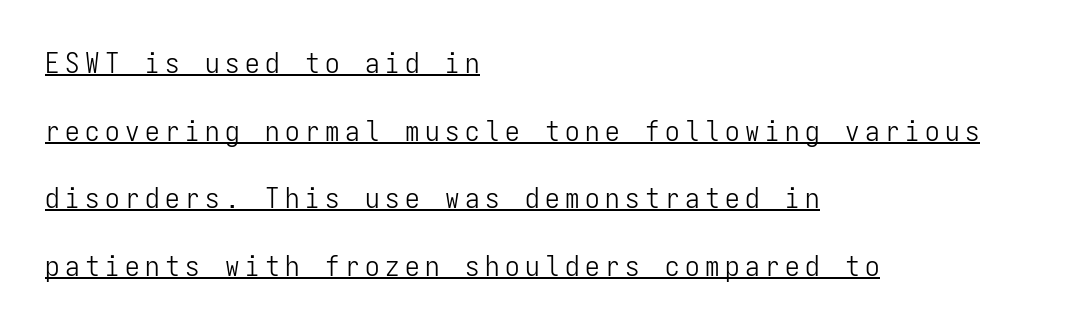
Q: Is the text bold? A: No.
Q: Is the text italic (slanted)? A: No, it is upright.
Q: Is the typeface a serif or a sans-serif typeface? A: Sans-serif.
Q: Is the text underlined? A: Yes.
Q: How is the paragraph aligned? A: Left-aligned.
Q: Is the spacing between lines tight, normal or loose? A: Loose.
Q: Width (condensed, normal, or wide)? A: Condensed.
Q: Stroke contrast? A: Low.
Q: x-height? A: Medium.
Q: Monospaced? A: Yes.
